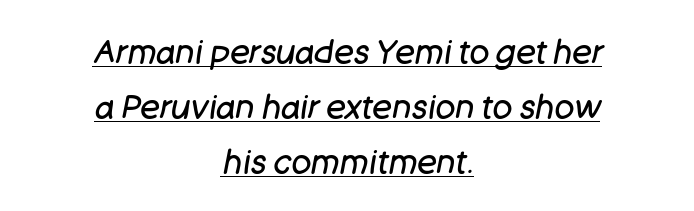
The leading is moderate, giving the passage an even texture. The font is comparable to plain body text, perhaps lighter. Descenders here cross a horizontal rule under the line. Notice how the stems are inclined rather than vertical — that's the hallmark of italics. The letters advance in unequal steps, a hallmark of proportional type.
